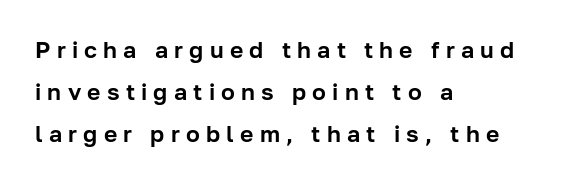
{"italic": "no", "underline": "no", "align": "left", "line_spacing_ratio": 1.83, "letter_spacing": "wide", "letter_spacing_em": 0.27, "glyph_px": 23}
